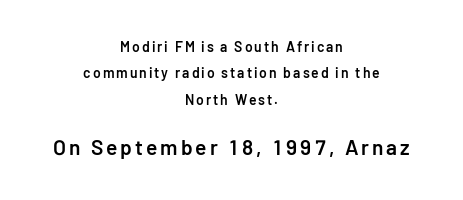
Q: Is the text bold? A: Semi-bold.
Q: Is the text italic (slanted)? A: No, it is upright.
Q: Is the text underlined? A: No.
Q: How is the paragraph aligned? A: Centered.
Q: Which block of text is set in a larger size, the first (top) or the second (bottom)? A: The second (bottom) one.
